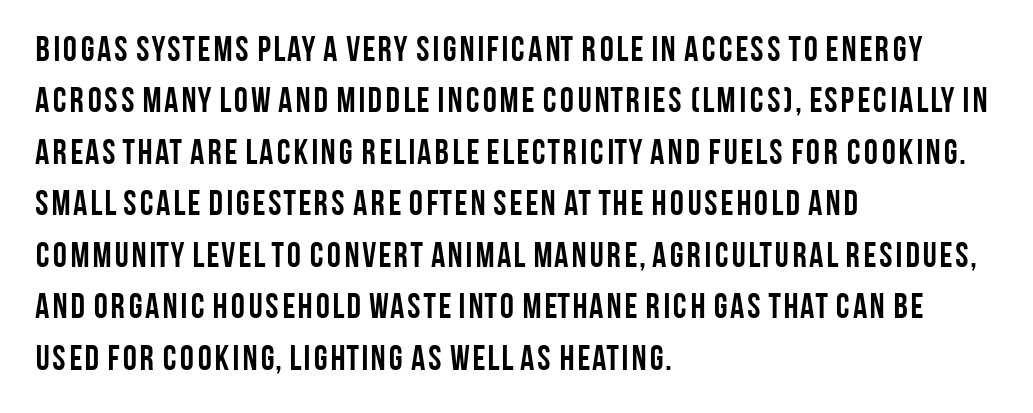
{"serif": "no", "italic": "no", "bold": "yes", "weight": "semibold", "width": "condensed", "stroke_contrast": "low", "x_height": "large", "monospaced": "no", "underline": "no", "align": "left", "line_spacing": "normal", "line_spacing_ratio": 1.47, "letter_spacing": "normal", "letter_spacing_em": 0.0, "glyph_px": 35}
